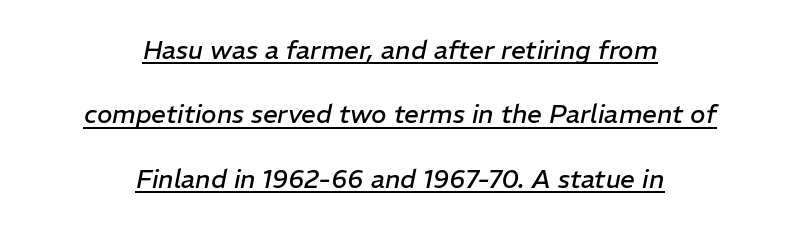
Q: Is the text bold? A: No.
Q: Is the text italic (slanted)? A: Yes, it leans right by about 11 degrees.
Q: Is the text underlined? A: Yes.
Q: How is the paragraph aligned? A: Centered.
Q: Is the spacing between letters normal or unusually wide? A: Normal.
Q: Is the spacing between lines tight, normal or loose? A: Loose.
